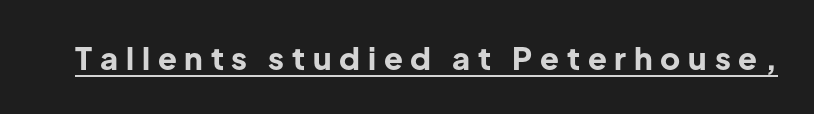
Ascenders rise straight up at ninety degrees. The rendering uses a bold face; every stroke is thick and dark. Is the letter spacing exaggerated? Yes — the characters are pushed far apart. Is there an underline? Yes — a line sits under the letters.
